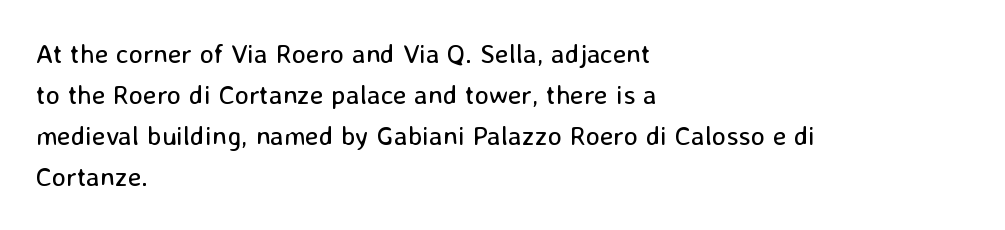
On a weight scale, this lands at 450 or below. The passage shown has conventional tracking throughout. A normal amount of white space separates one row of letters from the next. The rag falls on the right side of this text block.
